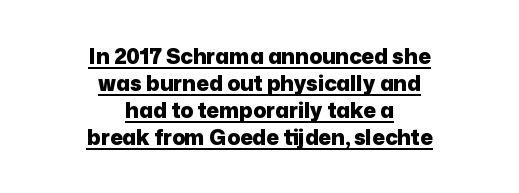
The image shows 21 px bold type, upright; set centered, normal line spacing (1.28x), normal letter spacing, underlined.
